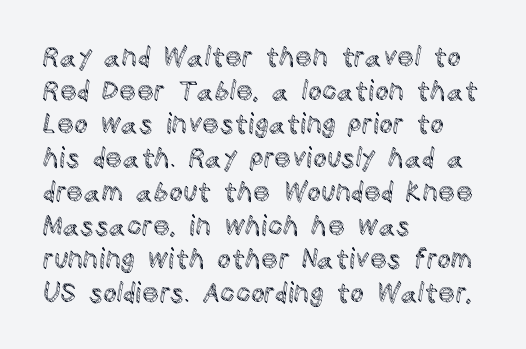
Does extra space separate the letters? No, they use regular spacing. One-word summary of the alignment: left. How would I describe the line gaps? Plain and ordinary.
